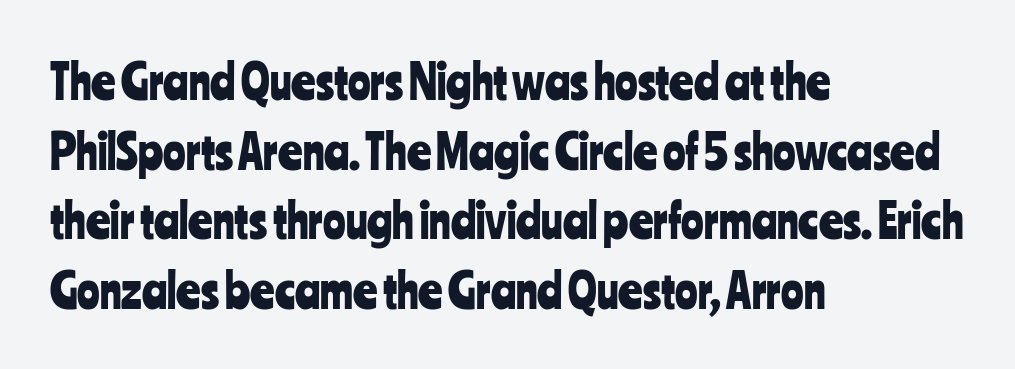
Q: Is the text italic (slanted)? A: No, it is upright.
Q: Is the typeface a serif or a sans-serif typeface? A: Sans-serif.
Q: Is the text underlined? A: No.
Q: How is the paragraph aligned? A: Left-aligned.
Q: Is the spacing between letters normal or unusually wide? A: Normal.
Q: Is the spacing between lines tight, normal or loose? A: Normal.
Q: Width (condensed, normal, or wide)? A: Condensed.
Q: Stroke contrast? A: Low.
Q: x-height? A: Medium.
Q: Monospaced? A: No.
